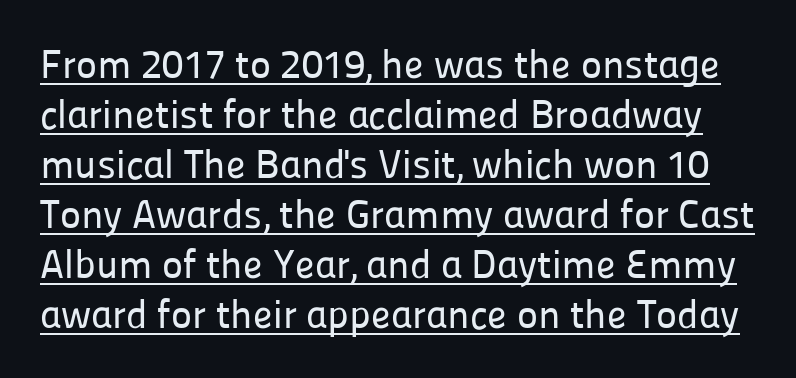
Q: Is the text italic (slanted)? A: No, it is upright.
Q: Is the typeface a serif or a sans-serif typeface? A: Sans-serif.
Q: Is the text underlined? A: Yes.
Q: Is the spacing between letters normal or unusually wide? A: Normal.
Q: Is the spacing between lines tight, normal or loose? A: Normal.
Q: Width (condensed, normal, or wide)? A: Normal.
Q: Stroke contrast? A: Low.
Q: x-height? A: Medium.
Q: Monospaced? A: No.
